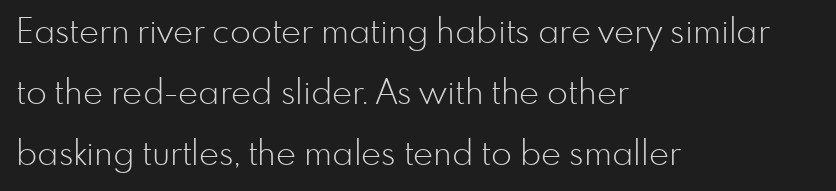
Q: Is the text bold? A: No.
Q: Is the text italic (slanted)? A: No, it is upright.
Q: Is the typeface a serif or a sans-serif typeface? A: Sans-serif.
Q: Is the text underlined? A: No.
Q: How is the paragraph aligned? A: Left-aligned.
Q: Is the spacing between letters normal or unusually wide? A: Normal.
Q: Width (condensed, normal, or wide)? A: Normal.
Q: Stroke contrast? A: Low.
Q: x-height? A: Small.
Q: Monospaced? A: No.
